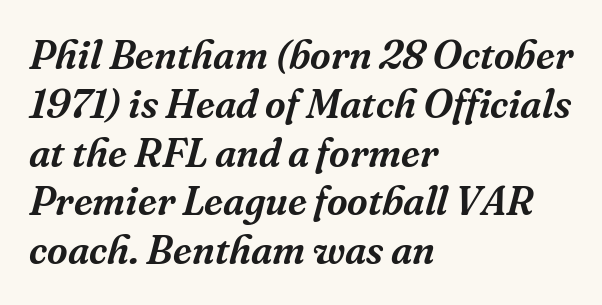
{"serif": "yes", "italic": "yes", "lean": "right", "slant_degrees": 16, "width": "normal", "stroke_contrast": "medium", "x_height": "medium", "monospaced": "no", "underline": "no", "align": "left", "line_spacing_ratio": 1.22, "letter_spacing": "normal", "letter_spacing_em": 0.0, "glyph_px": 40}
